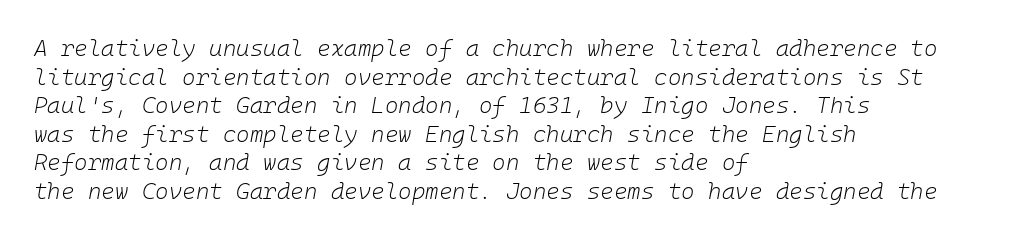
{"italic": "yes", "lean": "right", "slant_degrees": 10, "bold": "no", "underline": "no", "align": "left", "line_spacing_ratio": 1.24, "letter_spacing": "normal", "letter_spacing_em": 0.0, "glyph_px": 23}
